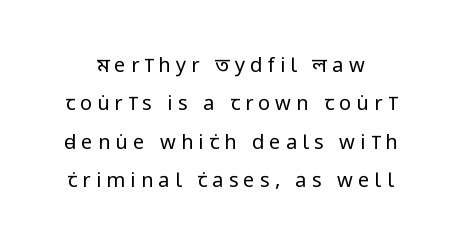
The image shows 20 px text type, upright; set loose line spacing (1.92x), unusually wide letter spacing (+0.26 em), not underlined.
